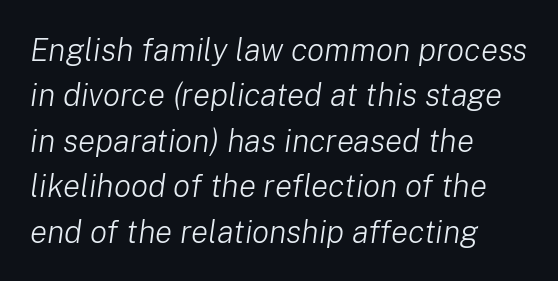
{"italic": "yes", "lean": "right", "slant_degrees": 8, "bold": "no", "weight": "light", "width": "normal", "stroke_contrast": "low", "x_height": "medium", "monospaced": "no", "underline": "no", "align": "left", "line_spacing": "normal", "line_spacing_ratio": 1.42, "letter_spacing": "normal", "letter_spacing_em": 0.0, "glyph_px": 32}
